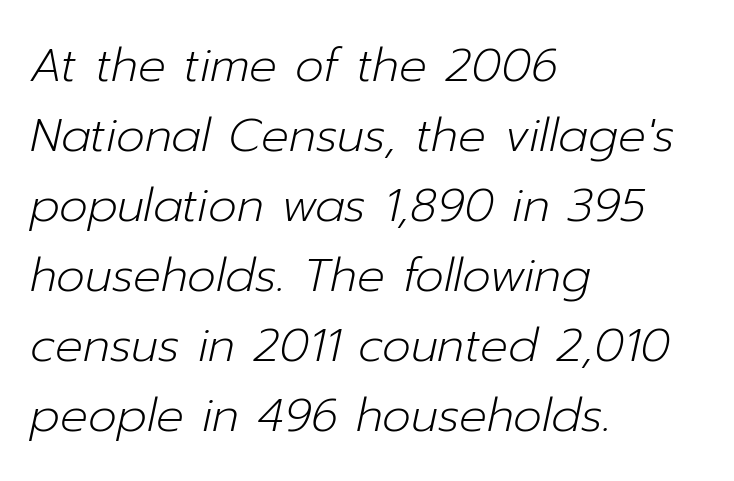
Q: Is the text bold? A: No.
Q: Is the text italic (slanted)? A: Yes, it leans right by about 12 degrees.
Q: Is the text underlined? A: No.
Q: How is the paragraph aligned? A: Left-aligned.
Q: Is the spacing between letters normal or unusually wide? A: Normal.
Q: Is the spacing between lines tight, normal or loose? A: Normal.
Q: Width (condensed, normal, or wide)? A: Normal.
Q: Stroke contrast? A: Low.
Q: x-height? A: Medium.
Q: Monospaced? A: No.
